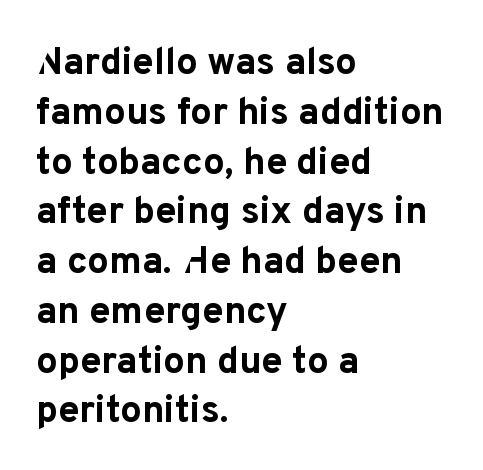
The designer left line spacing at the default. Compared with typical body copy, the letter spacing here is the same. Notice how the passage keeps a crisp vertical edge on the left only. Typesetter's note: full bold, strokes at maximum text heaviness. These lines are rendered in a variable-pitch font. The font's upright variant was chosen for this text.
